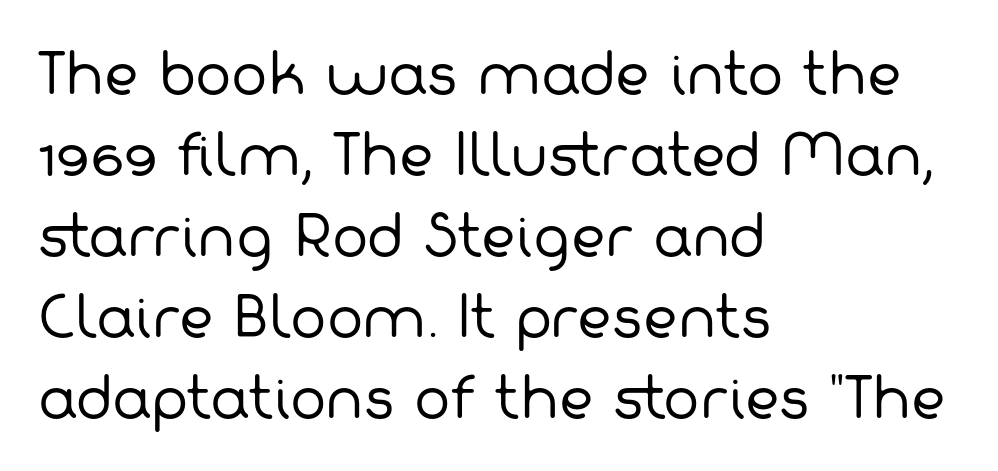
{"serif": "no", "bold": "no", "weight": "regular", "width": "normal", "stroke_contrast": "low", "x_height": "medium", "monospaced": "no", "underline": "no", "align": "left", "line_spacing": "normal", "line_spacing_ratio": 1.5, "letter_spacing": "normal", "letter_spacing_em": 0.0, "glyph_px": 54}
